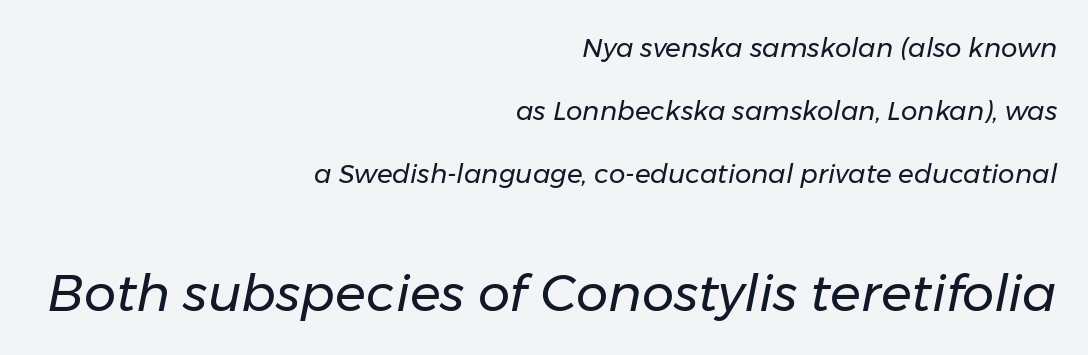
The image shows 51 px regular-weight type, italic (leaning right); set right-aligned, loose line spacing (2.42x), normal letter spacing, not underlined; the second (bottom) block is 1.96x larger; low stroke contrast and a medium x-height.
